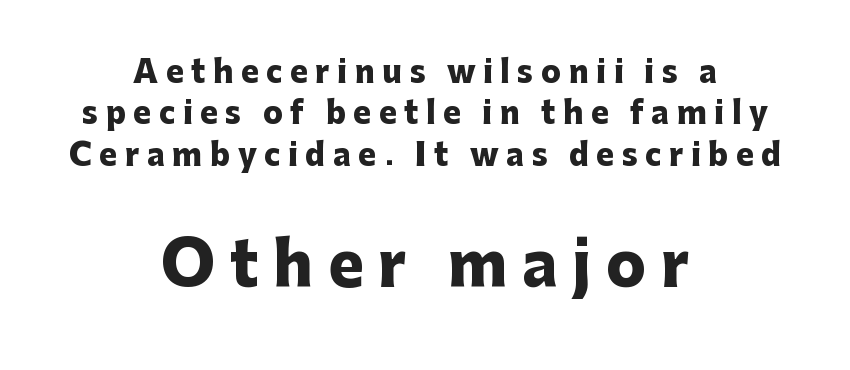
{"serif": "no", "italic": "no", "bold": "yes", "weight": "heavy", "width": "normal", "stroke_contrast": "low", "x_height": "medium", "monospaced": "no", "underline": "no", "align": "center", "line_spacing": "normal", "line_spacing_ratio": 1.38, "letter_spacing": "wide", "letter_spacing_em": 0.25, "larger_block": "second", "size_ratio": 1.97, "glyph_px": 59}
